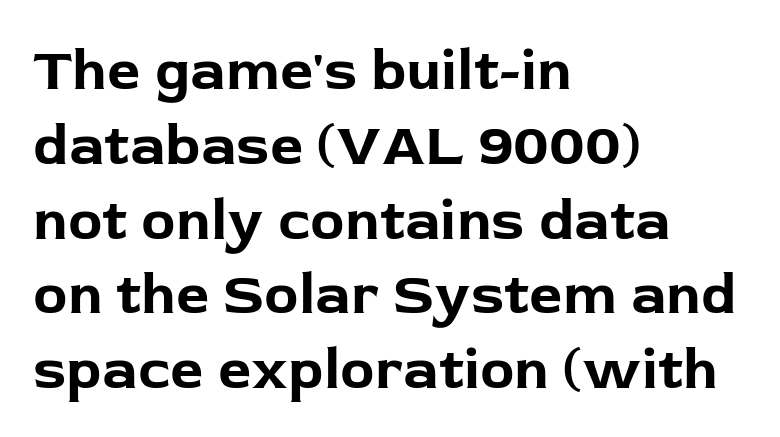
Descenders hang freely into open space. Vertically, the passage feels balanced, rows spaced as you'd expect. Type style note: lacks serifs. On the weight axis this lands at bold, roughly 700.
